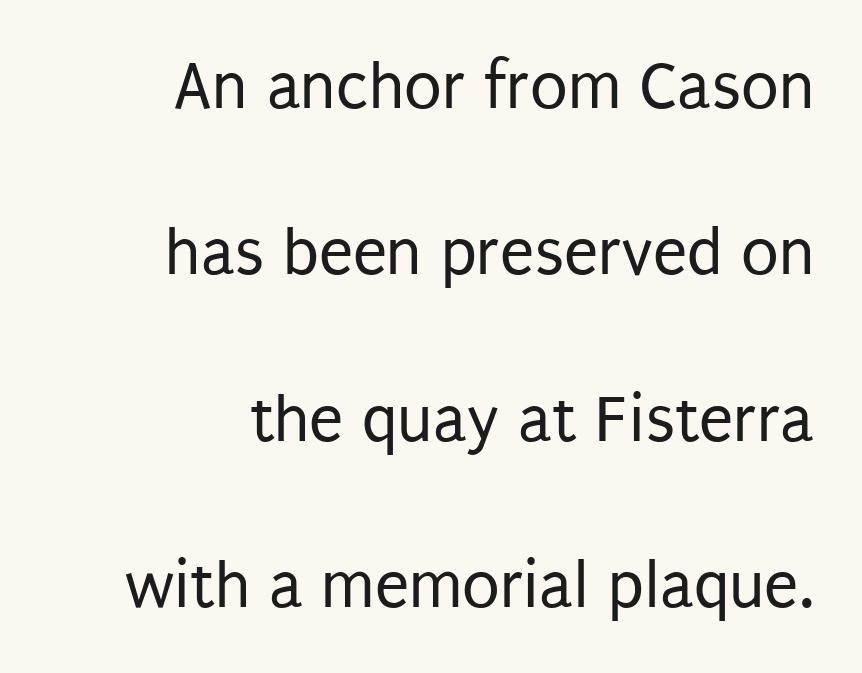
{"serif": "no", "italic": "no", "bold": "no", "weight": "regular", "width": "condensed", "stroke_contrast": "low", "x_height": "large", "monospaced": "no", "underline": "no", "align": "right", "line_spacing": "loose", "line_spacing_ratio": 2.41, "letter_spacing": "normal", "letter_spacing_em": 0.0, "glyph_px": 69}
